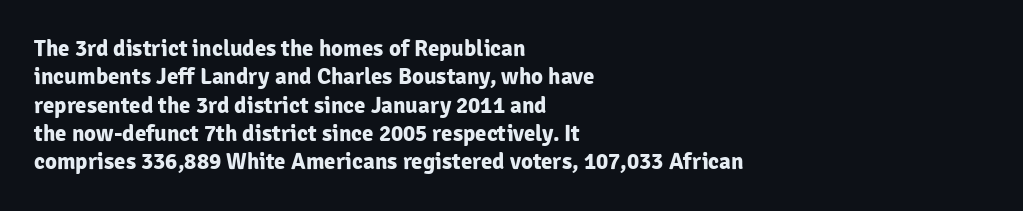
The image shows 23 px bold type, upright; set left-aligned, line spacing 1.23x, normal letter spacing, not underlined.
